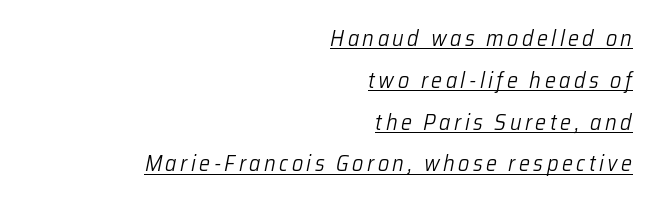
{"italic": "yes", "lean": "right", "slant_degrees": 12, "bold": "no", "underline": "yes", "align": "right", "line_spacing": "loose", "line_spacing_ratio": 1.9, "glyph_px": 22}
